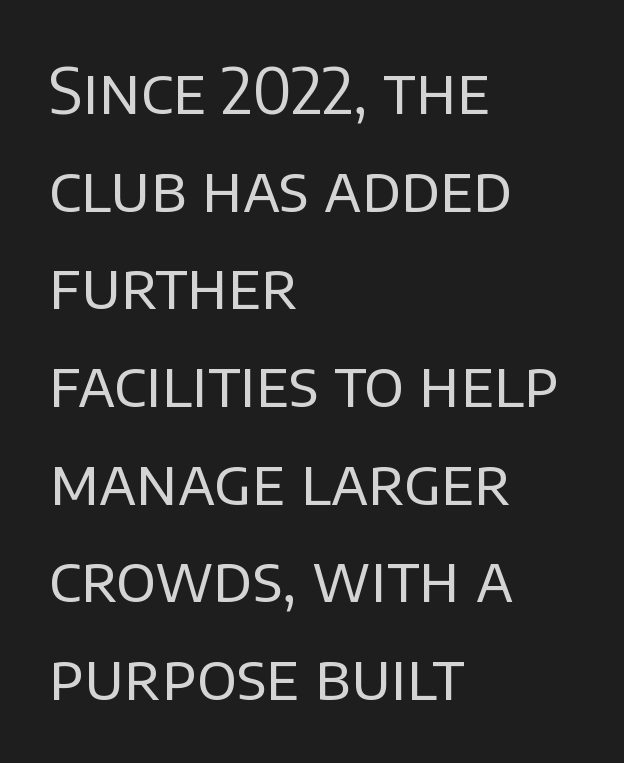
Q: Is the text bold? A: No.
Q: Is the text italic (slanted)? A: No, it is upright.
Q: Is the typeface a serif or a sans-serif typeface? A: Sans-serif.
Q: Is the text underlined? A: No.
Q: How is the paragraph aligned? A: Left-aligned.
Q: Is the spacing between letters normal or unusually wide? A: Normal.
Q: Is the spacing between lines tight, normal or loose? A: Normal.
Q: Width (condensed, normal, or wide)? A: Normal.
Q: Stroke contrast? A: Low.
Q: x-height? A: Large.
Q: Monospaced? A: No.
